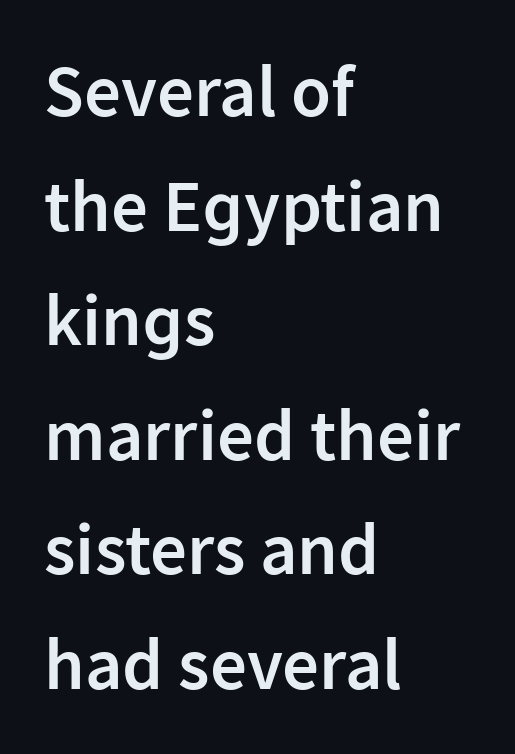
The letters advance in unequal steps, a hallmark of proportional type. The ragged edge is on the right, which tells us the setting is flush left. In terms of posture, this sample is upright. Just letters on the line, the space beneath them empty. The tracking reads as untouched default to a designer's eye.
